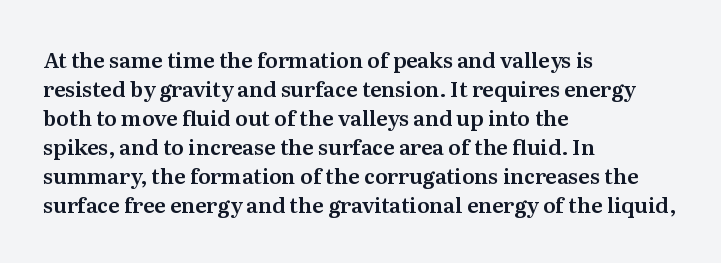
{"italic": "no", "underline": "no", "align": "left", "line_spacing": "normal", "line_spacing_ratio": 1.38, "letter_spacing": "normal", "letter_spacing_em": 0.0, "glyph_px": 21}
